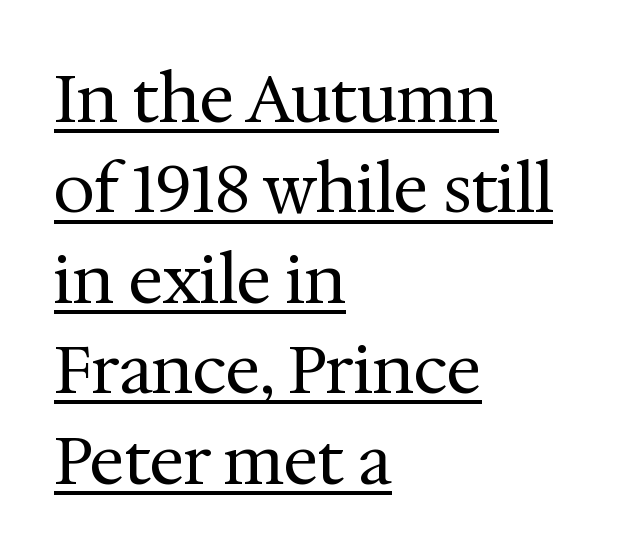
{"serif": "yes", "italic": "no", "bold": "no", "weight": "regular", "width": "normal", "stroke_contrast": "medium", "x_height": "medium", "monospaced": "no", "underline": "yes", "align": "left", "line_spacing": "normal", "line_spacing_ratio": 1.37, "letter_spacing": "normal", "letter_spacing_em": 0.0, "glyph_px": 66}
